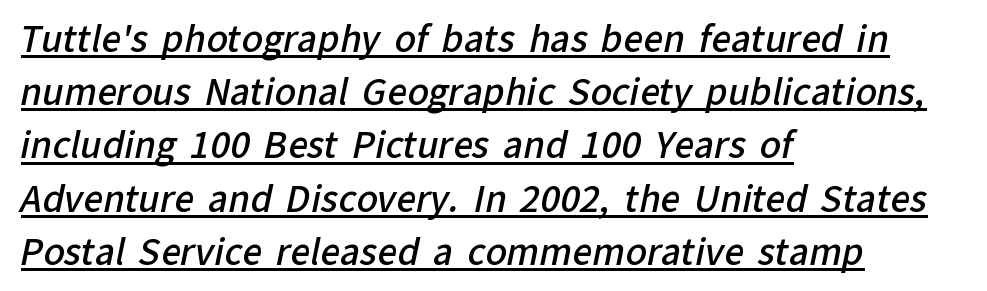
Q: Is the text bold? A: Semi-bold.
Q: Is the typeface a serif or a sans-serif typeface? A: Sans-serif.
Q: Is the text underlined? A: Yes.
Q: How is the paragraph aligned? A: Left-aligned.
Q: Is the spacing between letters normal or unusually wide? A: Normal.
Q: Is the spacing between lines tight, normal or loose? A: Normal.
Q: Width (condensed, normal, or wide)? A: Normal.
Q: Stroke contrast? A: Low.
Q: x-height? A: Medium.
Q: Monospaced? A: No.
